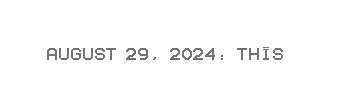
Q: Is the text italic (slanted)? A: No, it is upright.
Q: Is the text underlined? A: No.
Q: Is the spacing between letters normal or unusually wide? A: Normal.
